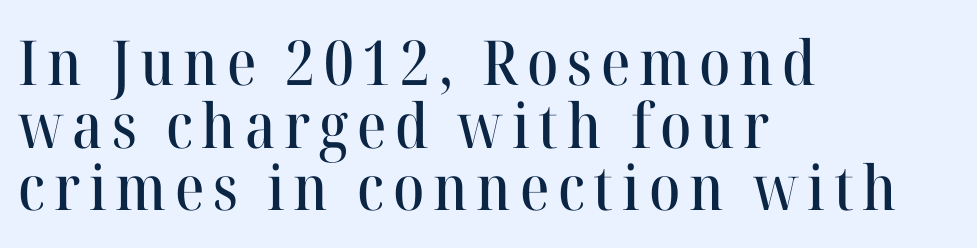
The image shows 62 px serif type, upright; set left-aligned, tight line spacing (1.01x), not underlined; high stroke contrast and a medium x-height.
